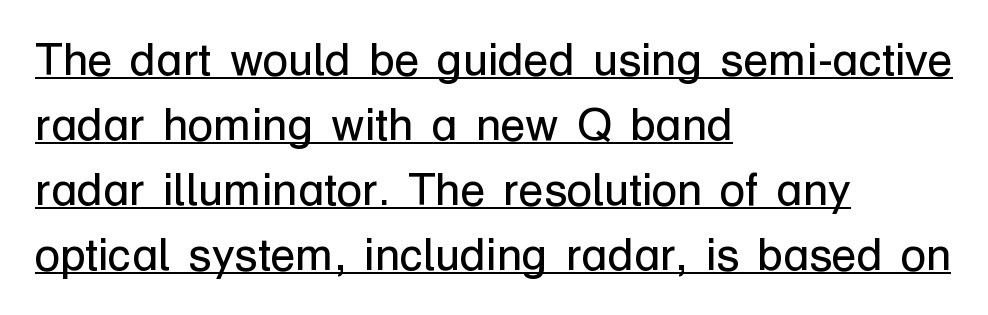
{"serif": "no", "italic": "no", "bold": "no", "weight": "regular", "width": "normal", "stroke_contrast": "low", "x_height": "medium", "monospaced": "no", "underline": "yes", "align": "left", "line_spacing": "normal", "line_spacing_ratio": 1.41, "letter_spacing": "normal", "letter_spacing_em": 0.0, "glyph_px": 46}
